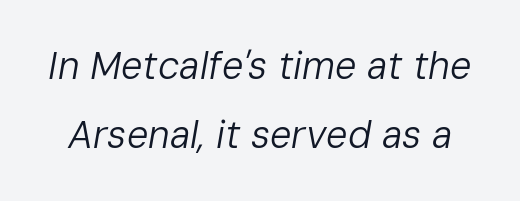
Q: Is the text bold? A: No.
Q: Is the text italic (slanted)? A: Yes, it leans right by about 10 degrees.
Q: Is the text underlined? A: No.
Q: Is the spacing between letters normal or unusually wide? A: Normal.
Q: Width (condensed, normal, or wide)? A: Normal.
Q: Stroke contrast? A: Low.
Q: x-height? A: Medium.
Q: Monospaced? A: No.
